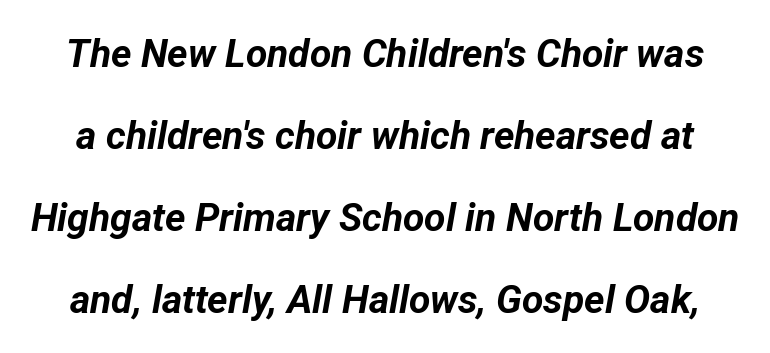
Q: Is the text bold? A: Yes.
Q: Is the text italic (slanted)? A: Yes, it leans right by about 12 degrees.
Q: Is the text underlined? A: No.
Q: Is the spacing between letters normal or unusually wide? A: Normal.
Q: Is the spacing between lines tight, normal or loose? A: Loose.
Q: Width (condensed, normal, or wide)? A: Normal.
Q: Stroke contrast? A: Low.
Q: x-height? A: Medium.
Q: Monospaced? A: No.
